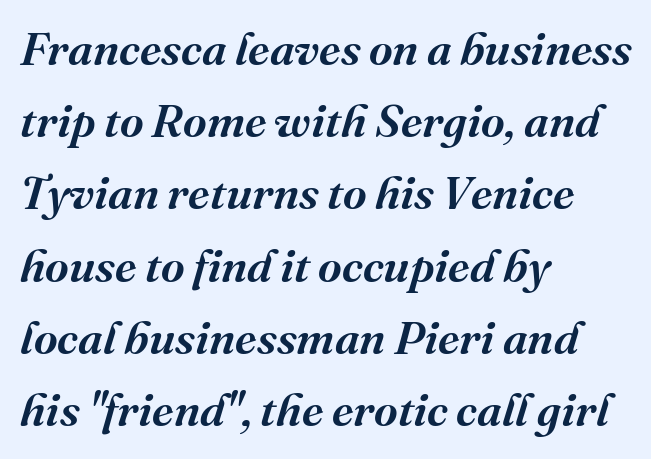
Q: Is the text bold? A: Semi-bold.
Q: Is the text italic (slanted)? A: Yes, it leans right by about 16 degrees.
Q: Is the typeface a serif or a sans-serif typeface? A: Serif.
Q: Is the text underlined? A: No.
Q: How is the paragraph aligned? A: Left-aligned.
Q: Is the spacing between letters normal or unusually wide? A: Normal.
Q: Is the spacing between lines tight, normal or loose? A: Normal.
Q: Width (condensed, normal, or wide)? A: Normal.
Q: Stroke contrast? A: Medium.
Q: x-height? A: Medium.
Q: Monospaced? A: No.
